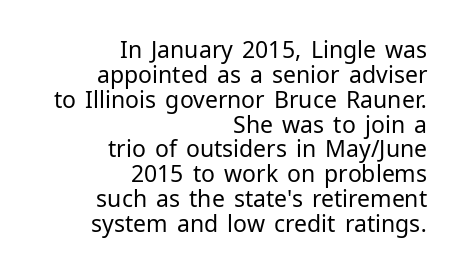
Q: Is the text bold? A: No.
Q: Is the text italic (slanted)? A: No, it is upright.
Q: Is the text underlined? A: No.
Q: How is the paragraph aligned? A: Right-aligned.
Q: Is the spacing between letters normal or unusually wide? A: Normal.
Q: Is the spacing between lines tight, normal or loose? A: Tight.
